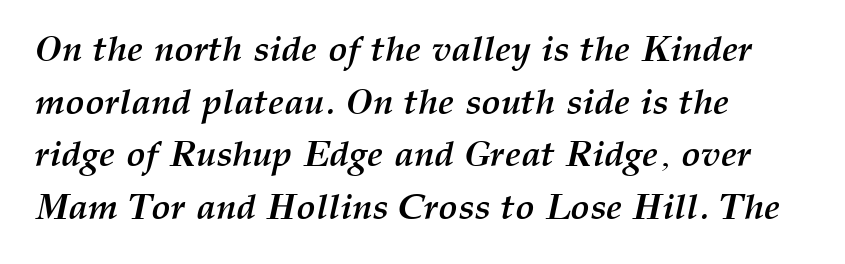
{"italic": "yes", "lean": "right", "slant_degrees": 12, "bold": "yes", "weight": "semibold", "width": "normal", "stroke_contrast": "medium", "x_height": "medium", "monospaced": "no", "underline": "no", "align": "left", "line_spacing": "normal", "line_spacing_ratio": 1.46, "letter_spacing": "normal", "letter_spacing_em": 0.0, "glyph_px": 36}
